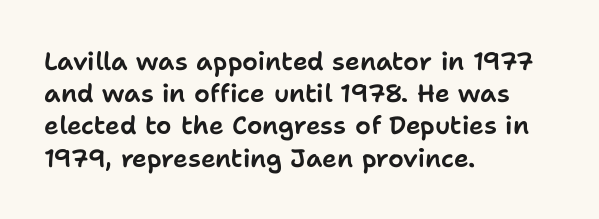
{"italic": "no", "underline": "no", "align": "left", "line_spacing": "normal", "line_spacing_ratio": 1.29, "letter_spacing": "normal", "letter_spacing_em": 0.0, "glyph_px": 25}
